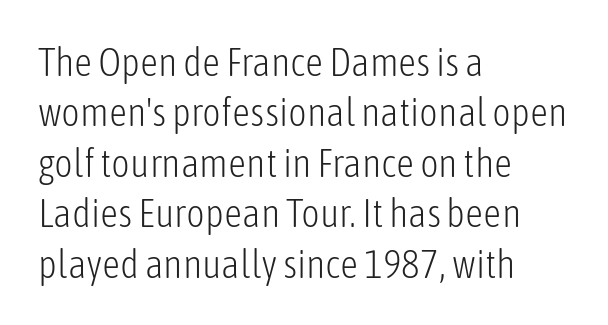
{"serif": "no", "italic": "no", "bold": "no", "weight": "light", "width": "condensed", "stroke_contrast": "low", "x_height": "medium", "monospaced": "no", "underline": "no", "align": "left", "line_spacing": "normal", "line_spacing_ratio": 1.26, "letter_spacing": "normal", "letter_spacing_em": 0.0, "glyph_px": 40}
